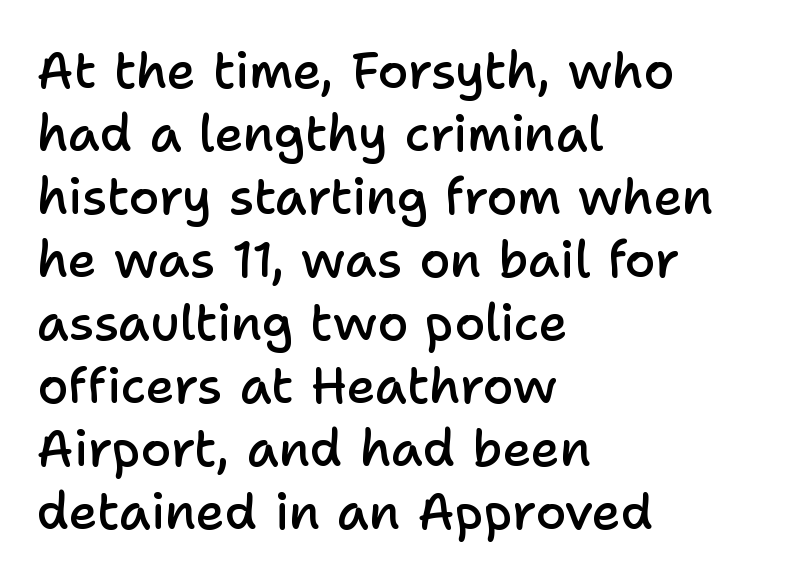
The image shows 50 px semibold sans-serif type, upright; set left-aligned, normal line spacing (1.26x), normal letter spacing, not underlined; low stroke contrast and a medium x-height.
